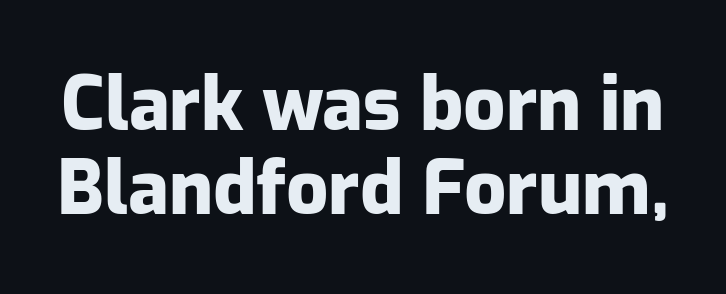
Q: Is the text bold? A: Yes.
Q: Is the text italic (slanted)? A: No, it is upright.
Q: Is the typeface a serif or a sans-serif typeface? A: Sans-serif.
Q: Is the text underlined? A: No.
Q: Is the spacing between letters normal or unusually wide? A: Normal.
Q: Is the spacing between lines tight, normal or loose? A: Tight.
Q: Width (condensed, normal, or wide)? A: Normal.
Q: Stroke contrast? A: Low.
Q: x-height? A: Medium.
Q: Monospaced? A: No.
